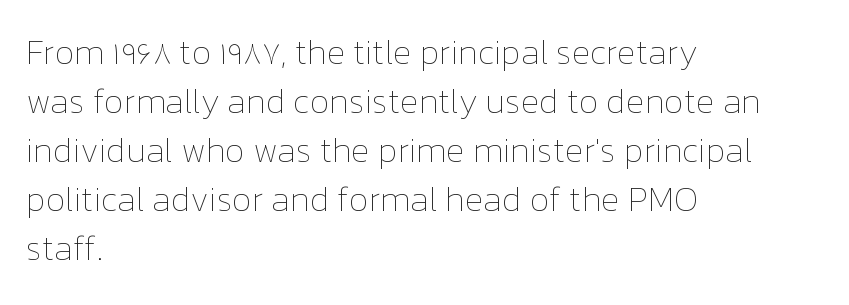
{"italic": "no", "bold": "no", "weight": "thin", "width": "normal", "stroke_contrast": "low", "x_height": "medium", "monospaced": "no", "underline": "no", "align": "left", "line_spacing": "normal", "line_spacing_ratio": 1.44, "letter_spacing": "normal", "letter_spacing_em": 0.0, "glyph_px": 34}
